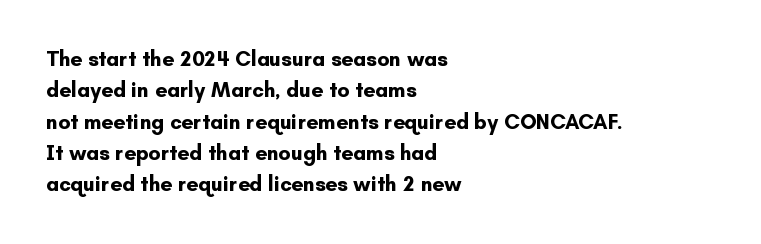
The image shows 21 px bold type, upright; set left-aligned, normal line spacing (1.49x), normal letter spacing, not underlined.
